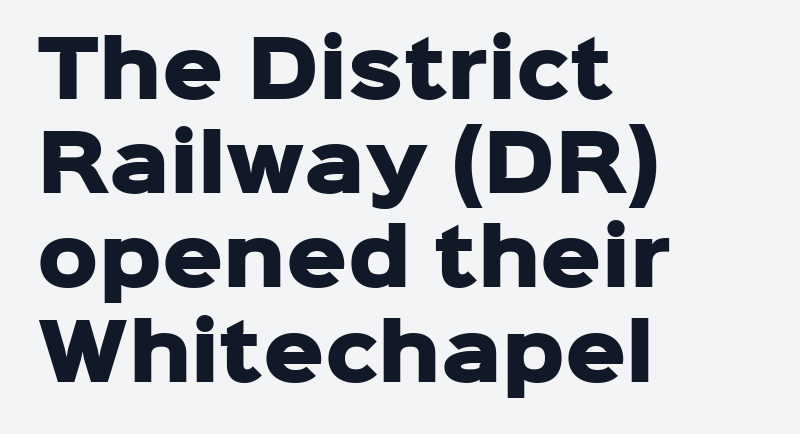
{"serif": "no", "italic": "no", "bold": "yes", "weight": "heavy", "width": "normal", "stroke_contrast": "low", "x_height": "medium", "monospaced": "no", "underline": "no", "align": "left", "line_spacing_ratio": 1.24, "letter_spacing": "normal", "letter_spacing_em": 0.0, "glyph_px": 76}
